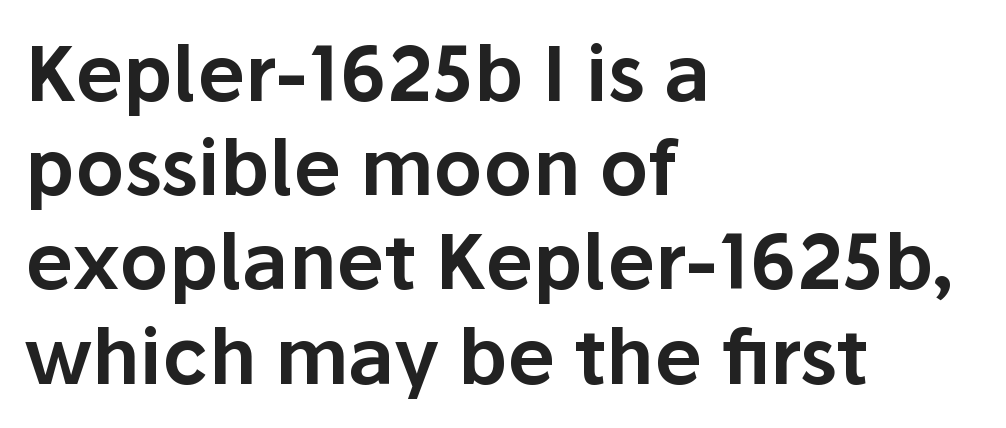
The area under the type is left untouched. This rendering uses left alignment, leaving the right contour irregular. The letters advance in unequal steps, a hallmark of proportional type. Characters follow at the spacing the type designer built in. The text was rendered using a sans face with plain stroke endings. Unlike italic type, these characters show no tilt at all.
